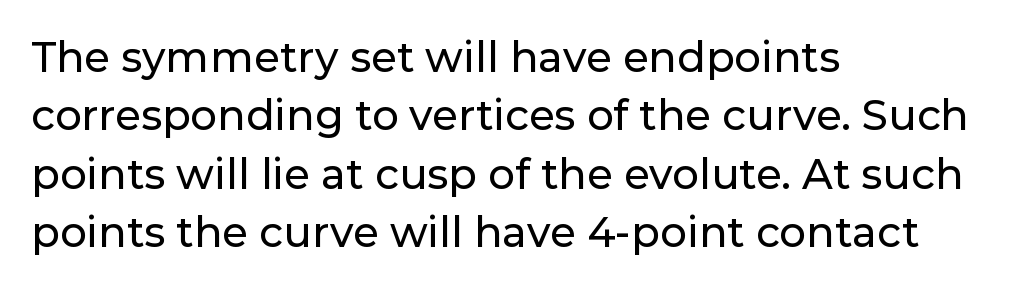
Q: Is the text italic (slanted)? A: No, it is upright.
Q: Is the typeface a serif or a sans-serif typeface? A: Sans-serif.
Q: Is the text underlined? A: No.
Q: How is the paragraph aligned? A: Left-aligned.
Q: Is the spacing between letters normal or unusually wide? A: Normal.
Q: Is the spacing between lines tight, normal or loose? A: Normal.
Q: Width (condensed, normal, or wide)? A: Normal.
Q: Stroke contrast? A: Low.
Q: x-height? A: Medium.
Q: Monospaced? A: No.
